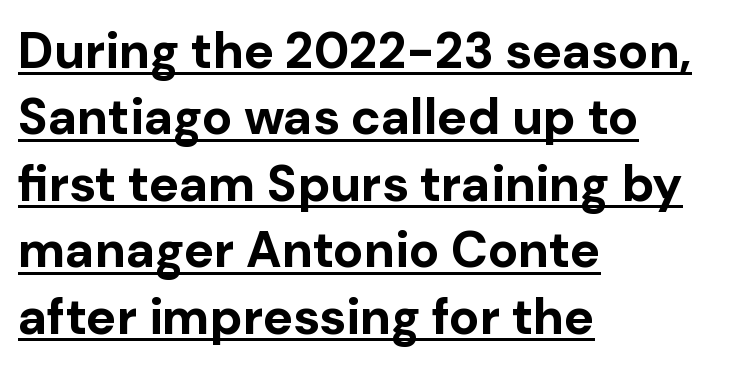
Chunky letters — that's bold for sure. Examine the stroke ends and you'll find no serifs. Do the characters align in a grid? No, the font is proportional. Tall strokes in this sample are plumb rather than angled. The face used here appears with an underline applied. The paragraph has a hard left edge and a soft right edge.
